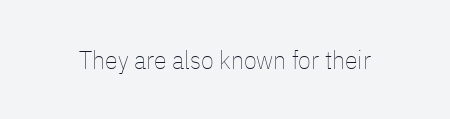
Q: Is the text bold? A: No.
Q: Is the text italic (slanted)? A: No, it is upright.
Q: Is the text underlined? A: No.
Q: Is the spacing between letters normal or unusually wide? A: Normal.
